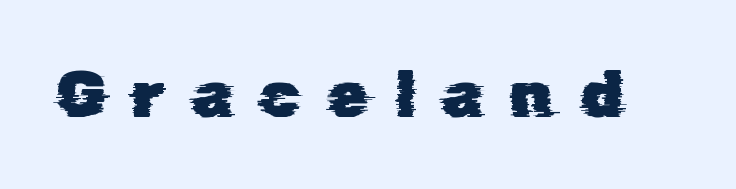
The image shows 66 px sans-serif type; set unusually wide letter spacing (+0.4 em), not underlined; low stroke contrast and a medium x-height.
